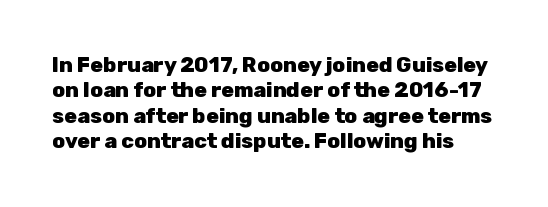
A typesetter would call this zero additional tracking. The lettering stays uniformly vertical, giving the passage a roman look. Lines of text with bare space underneath. Caption: bold face, heavy strokes.
